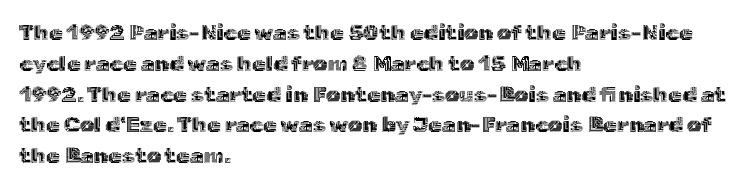
The image shows 22 px text type, upright; set left-aligned, normal line spacing (1.4x), normal letter spacing, not underlined.
